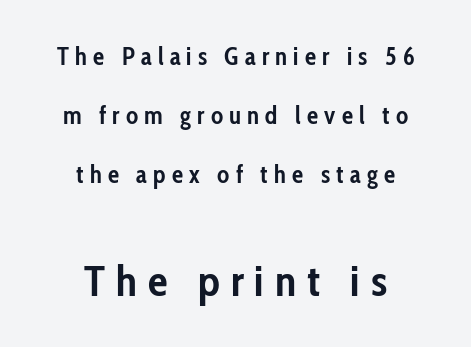
{"serif": "no", "italic": "no", "bold": "yes", "weight": "semibold", "width": "condensed", "stroke_contrast": "low", "x_height": "medium", "monospaced": "no", "underline": "no", "align": "center", "line_spacing": "loose", "line_spacing_ratio": 2.37, "letter_spacing": "wide", "letter_spacing_em": 0.25, "larger_block": "second", "size_ratio": 1.76, "glyph_px": 44}
